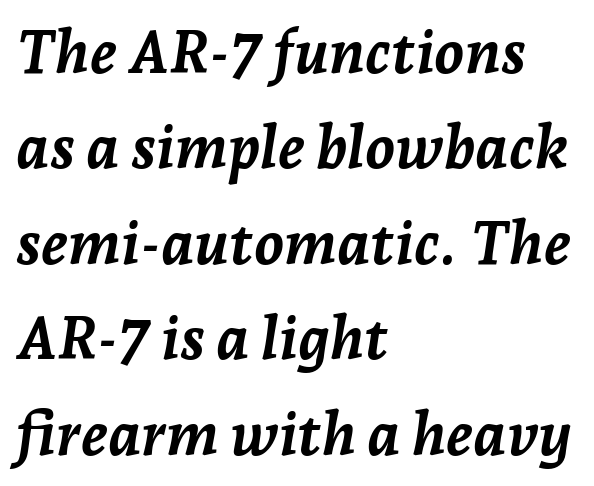
The image shows 60 px semibold type, italic (leaning right); set left-aligned, normal line spacing (1.59x), normal letter spacing, not underlined; low stroke contrast and a medium x-height.
